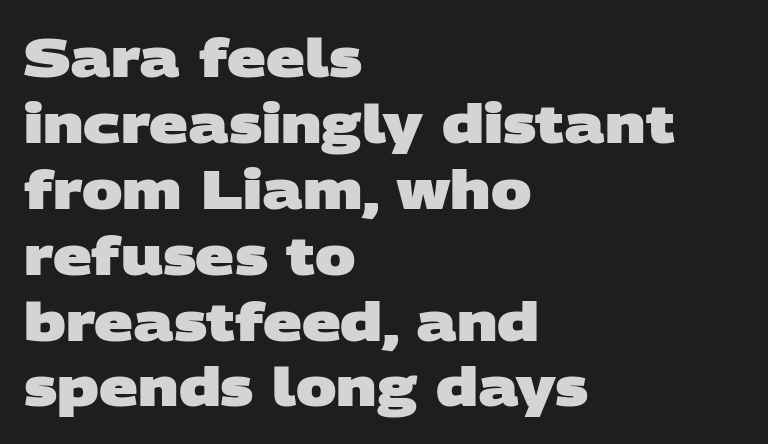
Unlike a traditional serif, this face leaves its strokes unadorned. Casual observation: everything's shoved over to the left. The space directly below the letters is spotless. Note the varied advance widths — an 'i' is clearly narrower than an 'm'. The glyphs have the mass of a bold cut. Is the letter spacing exaggerated? No — it looks like the ordinary default.
